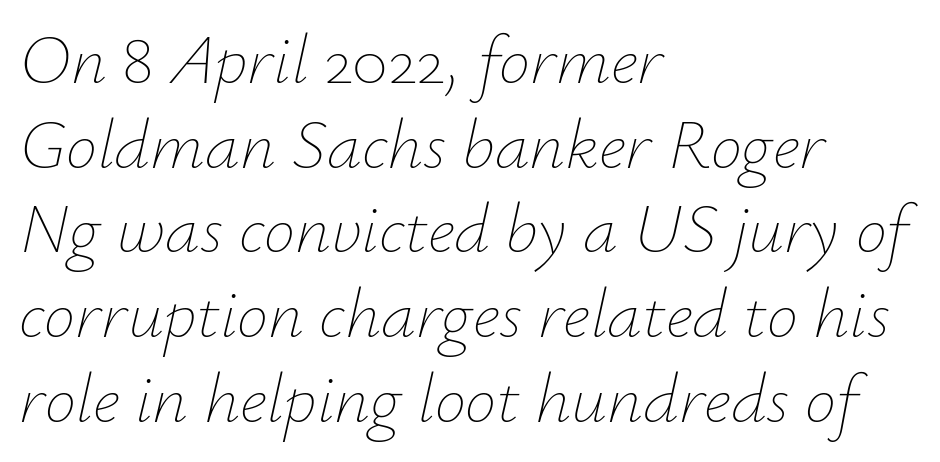
Q: Is the text bold? A: No.
Q: Is the text italic (slanted)? A: Yes, it leans right by about 12 degrees.
Q: Is the text underlined? A: No.
Q: How is the paragraph aligned? A: Left-aligned.
Q: Is the spacing between letters normal or unusually wide? A: Normal.
Q: Width (condensed, normal, or wide)? A: Normal.
Q: Stroke contrast? A: Low.
Q: x-height? A: Small.
Q: Monospaced? A: No.
